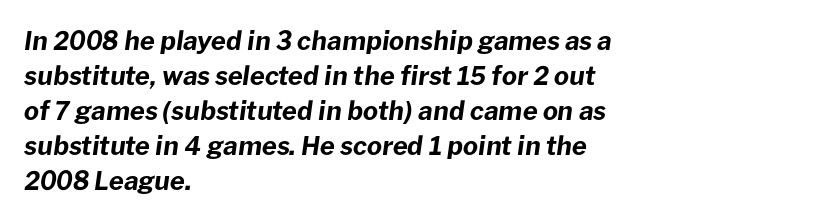
{"italic": "yes", "lean": "right", "slant_degrees": 8, "bold": "yes", "underline": "no", "align": "left", "line_spacing": "normal", "line_spacing_ratio": 1.35, "letter_spacing": "normal", "letter_spacing_em": 0.0, "glyph_px": 26}
